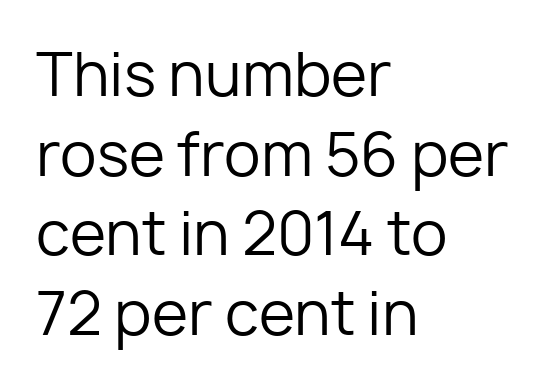
Q: Is the text bold? A: No.
Q: Is the text italic (slanted)? A: No, it is upright.
Q: Is the typeface a serif or a sans-serif typeface? A: Sans-serif.
Q: Is the text underlined? A: No.
Q: How is the paragraph aligned? A: Left-aligned.
Q: Is the spacing between letters normal or unusually wide? A: Normal.
Q: Is the spacing between lines tight, normal or loose? A: Normal.
Q: Width (condensed, normal, or wide)? A: Normal.
Q: Stroke contrast? A: Low.
Q: x-height? A: Medium.
Q: Monospaced? A: No.
